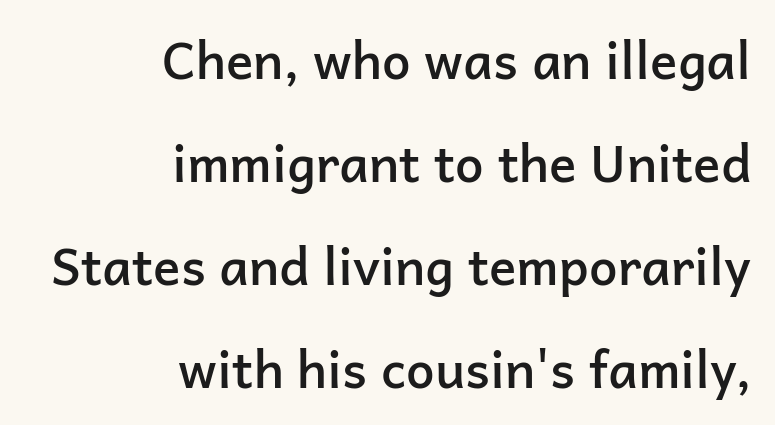
{"serif": "no", "italic": "no", "bold": "semi", "weight": "semibold", "width": "normal", "stroke_contrast": "low", "x_height": "medium", "monospaced": "no", "underline": "no", "align": "right", "line_spacing": "loose", "line_spacing_ratio": 2.02, "letter_spacing": "normal", "letter_spacing_em": 0.0, "glyph_px": 51}
